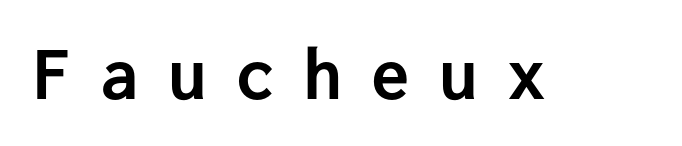
Q: Is the text bold? A: Yes.
Q: Is the text italic (slanted)? A: No, it is upright.
Q: Is the typeface a serif or a sans-serif typeface? A: Sans-serif.
Q: Is the text underlined? A: No.
Q: Is the spacing between letters normal or unusually wide? A: Unusually wide.
Q: Width (condensed, normal, or wide)? A: Normal.
Q: Stroke contrast? A: Low.
Q: x-height? A: Medium.
Q: Monospaced? A: Yes.
